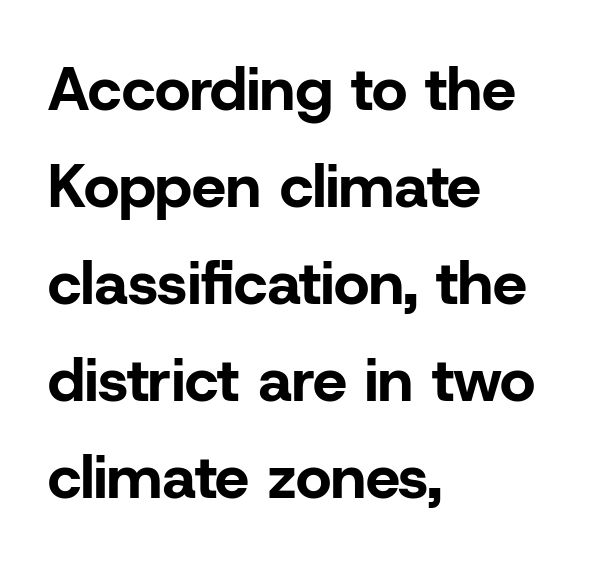
Q: Is the text bold? A: Yes.
Q: Is the text italic (slanted)? A: No, it is upright.
Q: Is the typeface a serif or a sans-serif typeface? A: Sans-serif.
Q: Is the text underlined? A: No.
Q: How is the paragraph aligned? A: Left-aligned.
Q: Is the spacing between letters normal or unusually wide? A: Normal.
Q: Is the spacing between lines tight, normal or loose? A: Normal.
Q: Width (condensed, normal, or wide)? A: Normal.
Q: Stroke contrast? A: Low.
Q: x-height? A: Medium.
Q: Monospaced? A: No.
